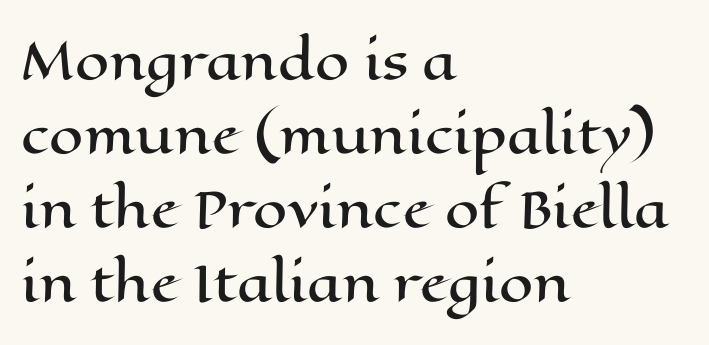
{"italic": "no", "width": "wide", "stroke_contrast": "high", "x_height": "medium", "monospaced": "no", "underline": "no", "align": "left", "line_spacing": "normal", "line_spacing_ratio": 1.51, "letter_spacing": "normal", "letter_spacing_em": 0.0, "glyph_px": 49}
